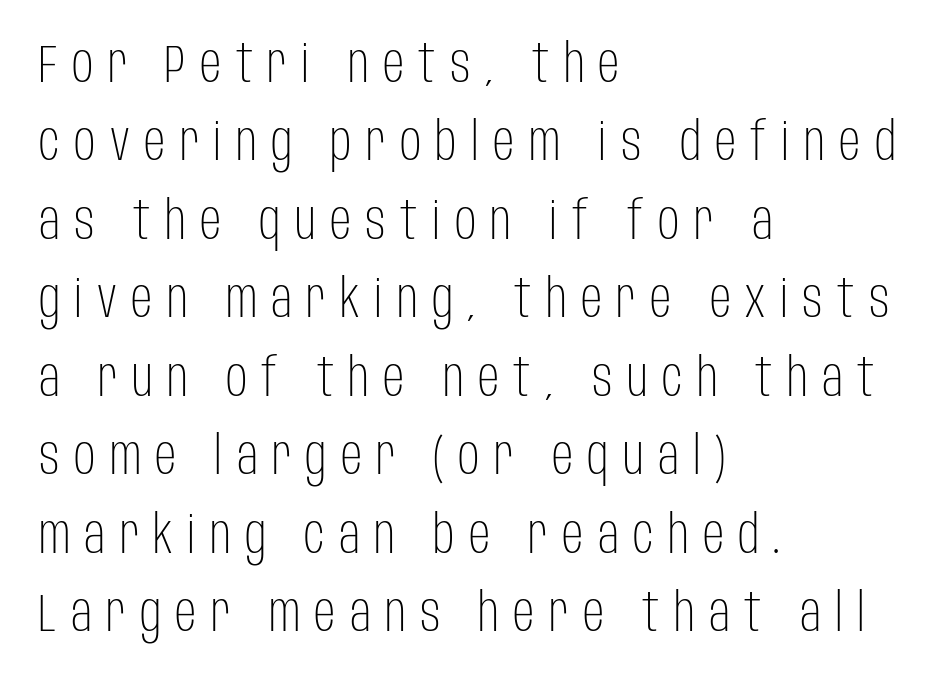
Q: Is the text bold? A: No.
Q: Is the text italic (slanted)? A: No, it is upright.
Q: Is the typeface a serif or a sans-serif typeface? A: Sans-serif.
Q: Is the text underlined? A: No.
Q: How is the paragraph aligned? A: Left-aligned.
Q: Is the spacing between letters normal or unusually wide? A: Unusually wide.
Q: Is the spacing between lines tight, normal or loose? A: Normal.
Q: Width (condensed, normal, or wide)? A: Condensed.
Q: Stroke contrast? A: Low.
Q: x-height? A: Large.
Q: Monospaced? A: No.
